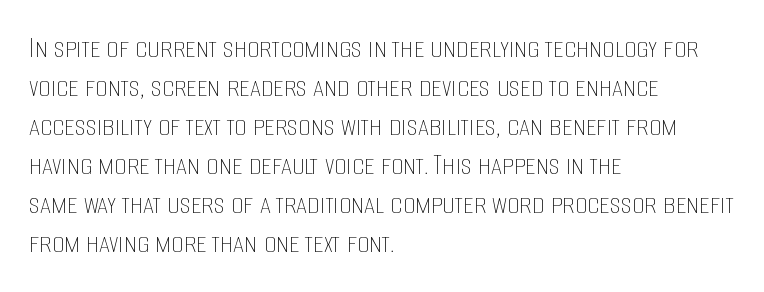
Note the varied advance widths — an 'i' is clearly narrower than an 'm'. Students, observe: this is what conventionally led text looks like. The ragged edge is on the right, which tells us the setting is flush left. Compared with typical body copy, the letter spacing here is the same. A quiet, ordinary-to-light weight characterises the typeface. Only glyphs here, with clear space below each row.
